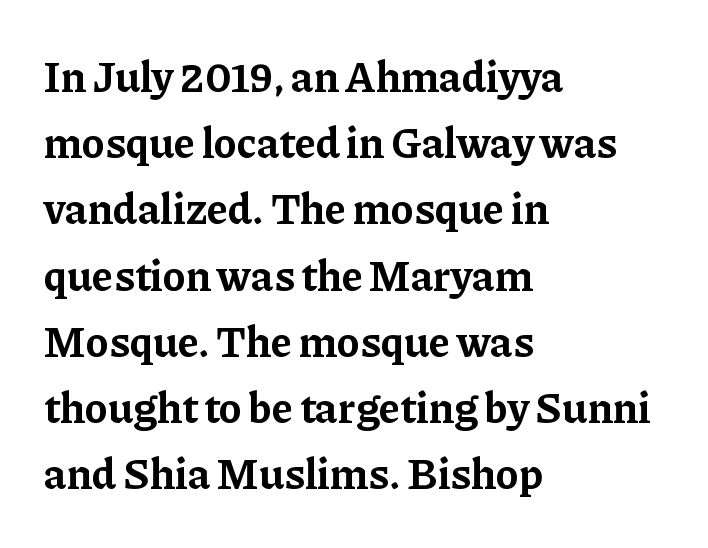
Q: Is the text bold? A: Yes.
Q: Is the text italic (slanted)? A: No, it is upright.
Q: Is the typeface a serif or a sans-serif typeface? A: Serif.
Q: Is the text underlined? A: No.
Q: How is the paragraph aligned? A: Left-aligned.
Q: Is the spacing between letters normal or unusually wide? A: Normal.
Q: Is the spacing between lines tight, normal or loose? A: Normal.
Q: Width (condensed, normal, or wide)? A: Normal.
Q: Stroke contrast? A: Low.
Q: x-height? A: Medium.
Q: Monospaced? A: No.
